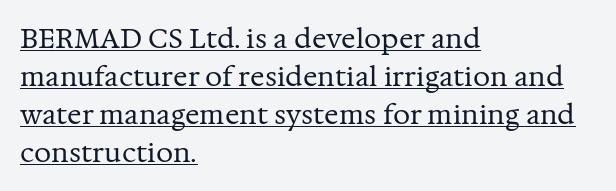
Q: Is the text bold? A: No.
Q: Is the text italic (slanted)? A: No, it is upright.
Q: Is the text underlined? A: Yes.
Q: How is the paragraph aligned? A: Left-aligned.
Q: Is the spacing between letters normal or unusually wide? A: Normal.
Q: Is the spacing between lines tight, normal or loose? A: Normal.
